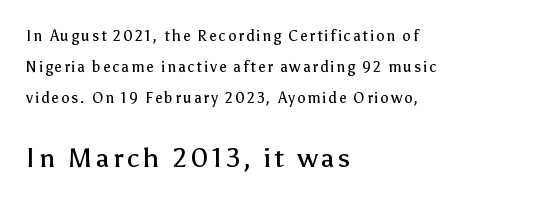
Whoever set this made the second block the dominant, larger element. The rendering uses a large line-height, opening up the rows. Words float on clear page, feet unadorned. It's the straight-up-and-down kind of type. Short and long lines alike share a common starting point at left. Letters have the restrained weight of plain body copy at most.
